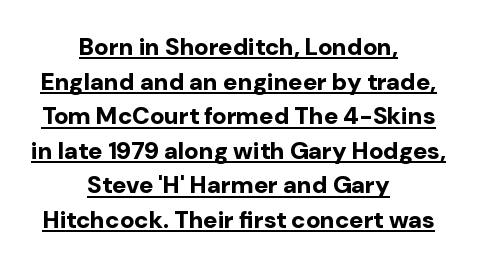
The image shows 24 px bold type, upright; set centered, normal line spacing (1.44x), normal letter spacing, underlined.
